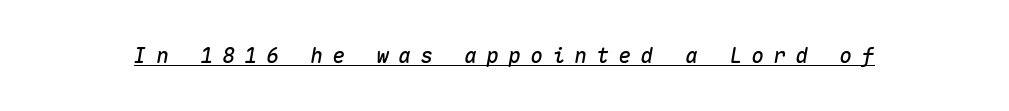
The image shows 21 px text type, italic (leaning right); set unusually wide letter spacing (+0.45 em), underlined.
